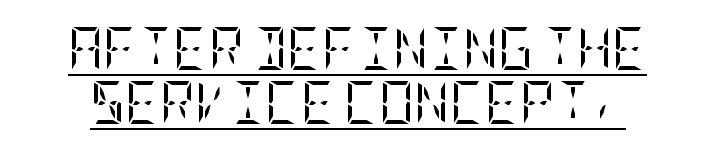
Notice how the stems are strictly vertical — no italics here. Underlined type. A typesetter would call this zero additional tracking. Is there much room between lines? A standard amount, neither cramped nor airy. Classification — serif.
